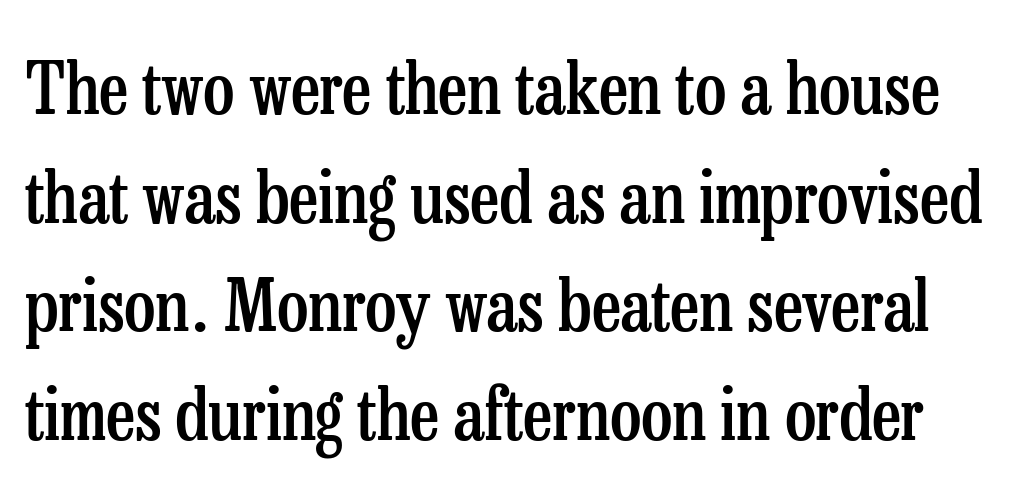
{"serif": "yes", "italic": "no", "bold": "semi", "weight": "semibold", "width": "condensed", "stroke_contrast": "low", "x_height": "medium", "monospaced": "no", "underline": "no", "line_spacing": "normal", "line_spacing_ratio": 1.53, "letter_spacing": "normal", "letter_spacing_em": 0.0, "glyph_px": 71}
